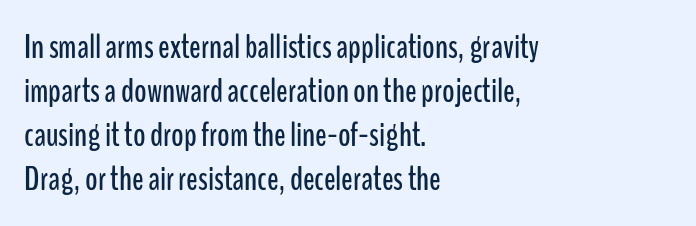
The image shows 34 px condensed sans-serif type, upright; set left-aligned, normal line spacing (1.29x), normal letter spacing, not underlined; low stroke contrast and a medium x-height.
